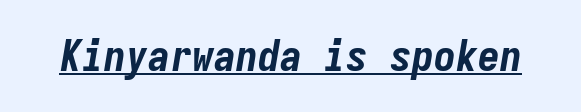
Q: Is the text bold? A: Yes.
Q: Is the text italic (slanted)? A: Yes, it leans right by about 9 degrees.
Q: Is the text underlined? A: Yes.
Q: Is the spacing between letters normal or unusually wide? A: Normal.
Q: Width (condensed, normal, or wide)? A: Condensed.
Q: Stroke contrast? A: Low.
Q: x-height? A: Medium.
Q: Monospaced? A: Yes.
